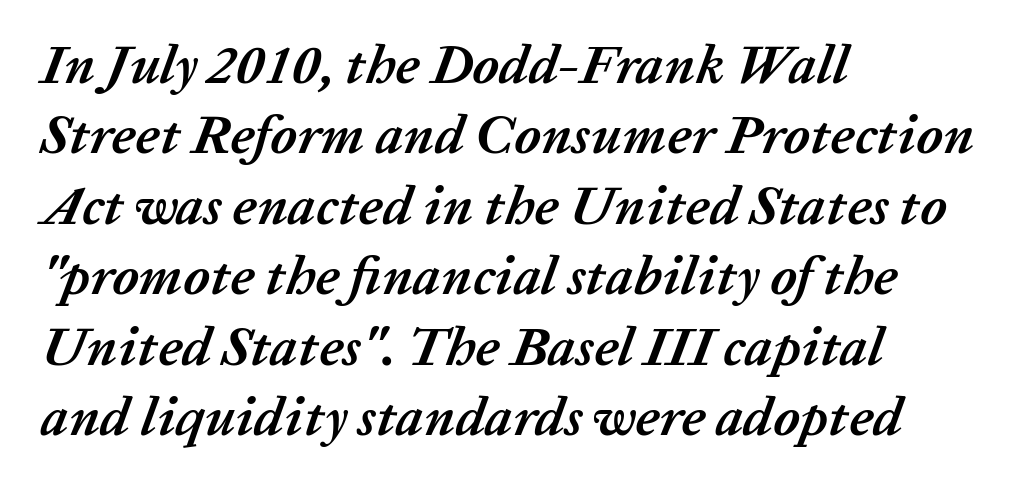
The passage shown is typed in a proportional face where columns would drift. One glance says typical: line gaps are just what's usual. Casual observation: everything's shoved over to the left. The horizontal fit of the characters is conventional and even. Chunky letters — that's bold for sure. The text carries the slant typical of an italic or oblique font.
